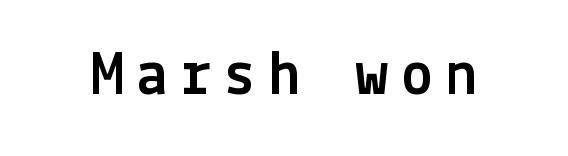
This sample uses expanded letter spacing, leaving extra air between glyphs. Nothing sits at the stroke ends, so this counts as sans-serif. It's the straight-up-and-down kind of type. Just letters on the line, the space beneath them empty.
